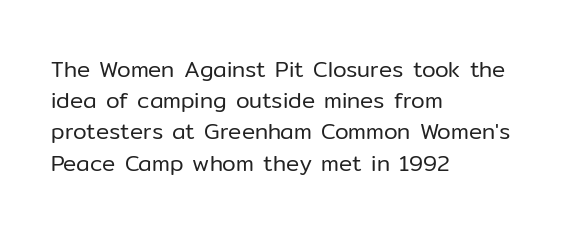
Every row of glyphs begins at an identical x-position on the left. The typesetting does not lean heavy: it is not bold. One glance says typical: line gaps are just what's usual. Underlining? Definitely not there.
